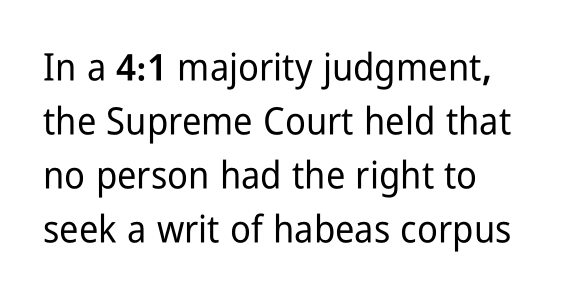
{"serif": "no", "italic": "no", "width": "condensed", "stroke_contrast": "low", "x_height": "medium", "monospaced": "no", "underline": "no", "align": "left", "line_spacing": "normal", "line_spacing_ratio": 1.42, "letter_spacing": "normal", "letter_spacing_em": 0.0, "glyph_px": 38}
